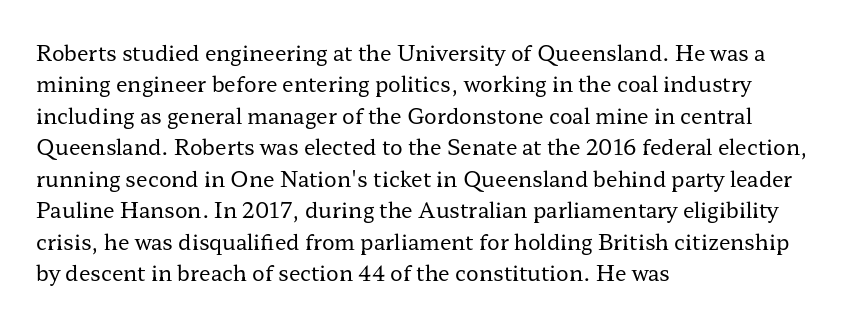
The image shows 21 px text type, upright; set left-aligned, normal line spacing (1.5x), normal letter spacing, not underlined.
